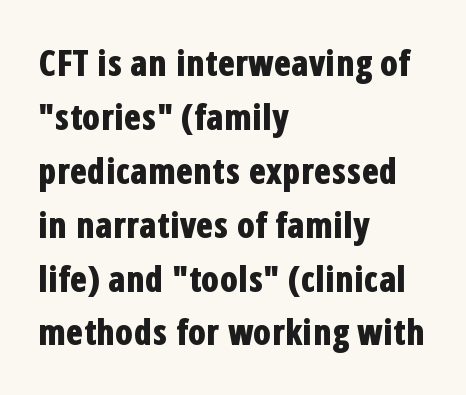
The image shows 35 px bold, condensed sans-serif type, upright; set left-aligned, normal line spacing (1.54x), normal letter spacing, not underlined; low stroke contrast and a medium x-height.
